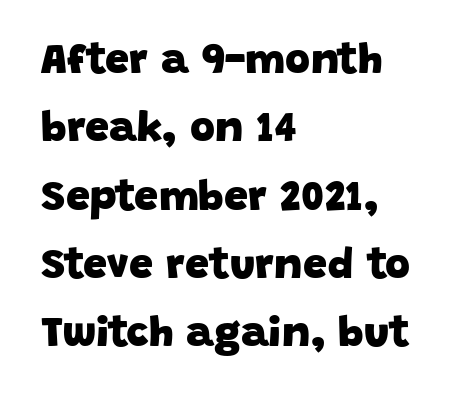
Standard letterfit; no display-style spreading of the glyphs. Strong, thick strokes mark this as bold type. Serifs: no, the terminals of the letterforms are clean. The rendering uses a moderate line-height, typical for paragraphs. Here the designer chose a conventional face with non-uniform glyph widths.
